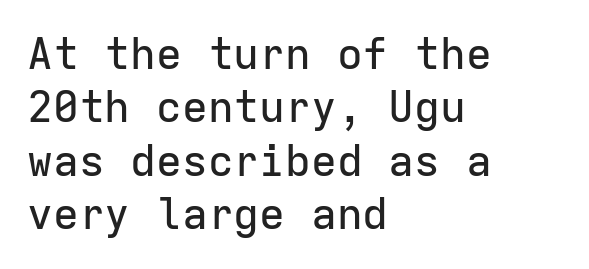
{"serif": "no", "italic": "no", "width": "normal", "stroke_contrast": "low", "x_height": "medium", "monospaced": "yes", "underline": "no", "align": "left", "line_spacing_ratio": 1.24, "letter_spacing": "normal", "letter_spacing_em": 0.0, "glyph_px": 43}
